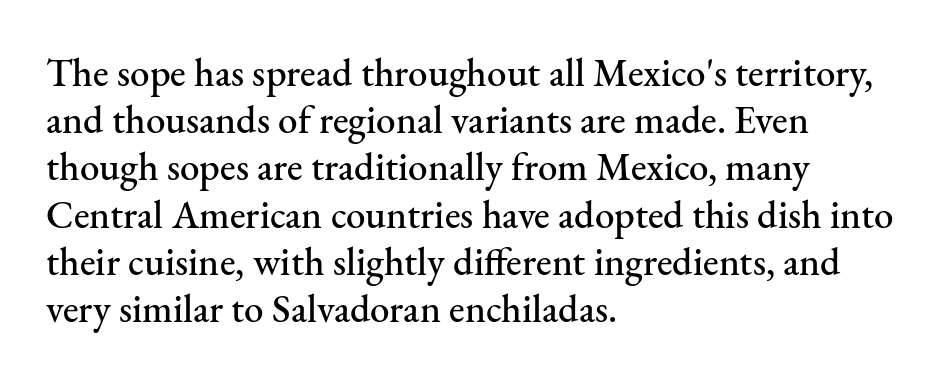
The image shows 39 px serif type, upright; set left-aligned, line spacing 1.21x, normal letter spacing, not underlined; medium stroke contrast and a small x-height.
